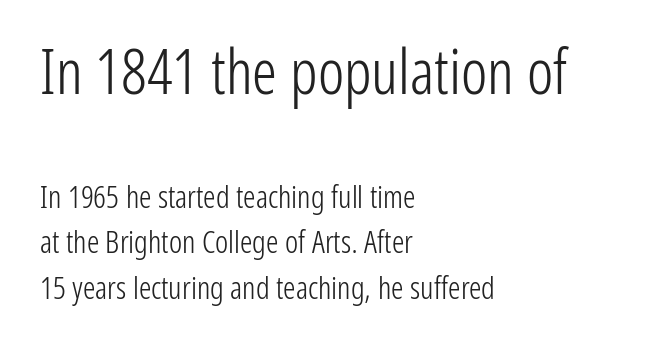
The image shows 62 px light, condensed sans-serif type, upright; set left-aligned, normal line spacing (1.47x), normal letter spacing, not underlined; the first (top) block is 2.0x larger; low stroke contrast and a medium x-height.
